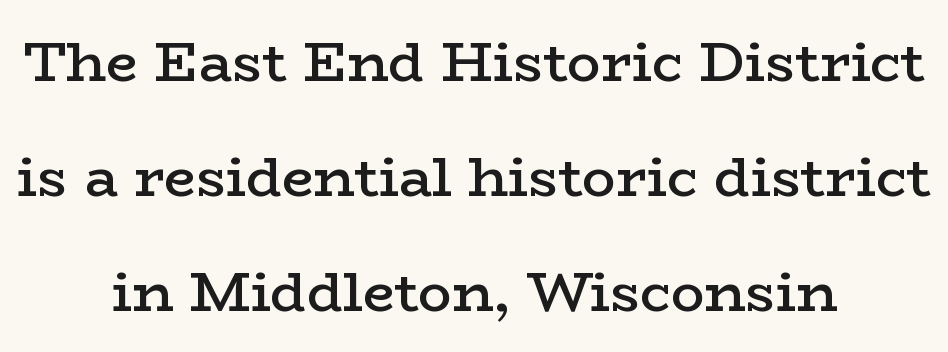
The image shows 56 px semibold, wide serif type, upright; set centered, loose line spacing (2.05x), normal letter spacing, not underlined; low stroke contrast and a medium x-height.
